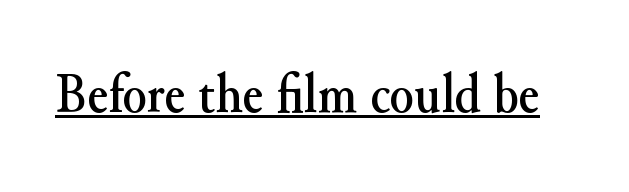
Q: Is the text italic (slanted)? A: No, it is upright.
Q: Is the typeface a serif or a sans-serif typeface? A: Serif.
Q: Is the text underlined? A: Yes.
Q: Is the spacing between letters normal or unusually wide? A: Normal.
Q: Width (condensed, normal, or wide)? A: Normal.
Q: Stroke contrast? A: Medium.
Q: x-height? A: Small.
Q: Monospaced? A: No.
